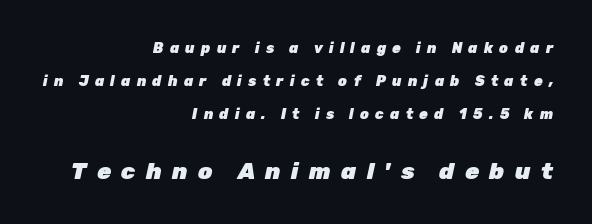
The image shows 23 px bold type, italic (leaning right); set right-aligned, loose line spacing (2.37x), unusually wide letter spacing (+0.45 em), not underlined; the second (bottom) block is 1.64x larger.
